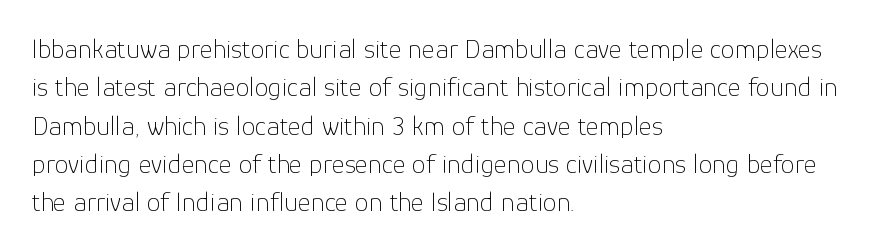
Horizontal alignment here is leftward, the default for most running prose. Reading down the column, the eye jumps a familiar distance to each next line. If you drew a line through each stem, it would be perfectly vertical. Typographically, this falls in the sans-serif category. Proportional: the letters do not fall into vertical columns. Just letters on the line, the space beneath them empty.
